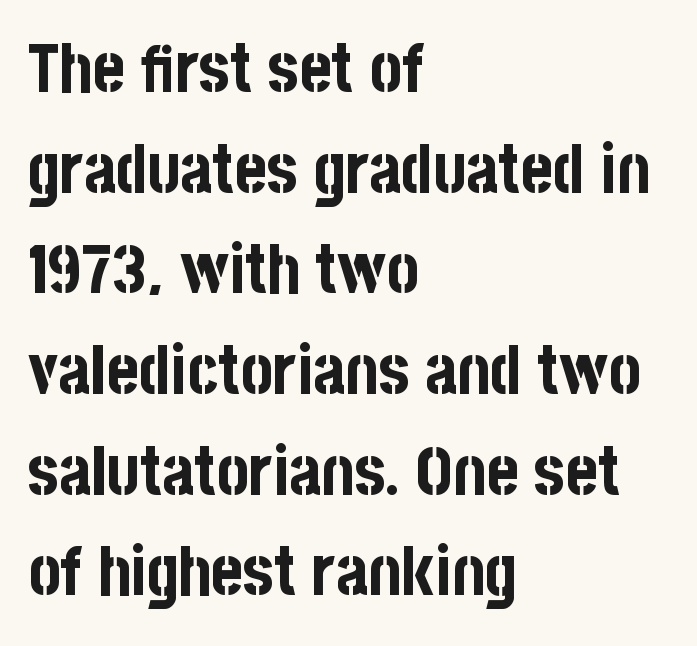
The image shows 68 px bold, condensed sans-serif type, upright; set left-aligned, normal line spacing (1.48x), normal letter spacing, not underlined; low stroke contrast and a large x-height.
